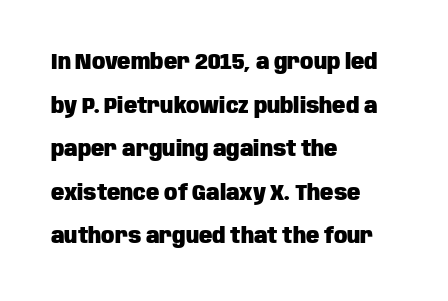
Q: Is the text bold? A: Yes.
Q: Is the text italic (slanted)? A: No, it is upright.
Q: Is the text underlined? A: No.
Q: How is the paragraph aligned? A: Left-aligned.
Q: Is the spacing between letters normal or unusually wide? A: Normal.
Q: Is the spacing between lines tight, normal or loose? A: Loose.
